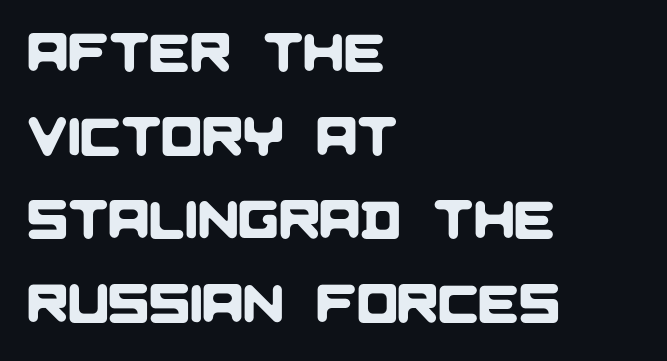
The text block is weighted toward the left margin, trailing off unevenly rightward. Looks like regular typesetting: each glyph gets only the width it needs. Words float on clear page, feet unadorned. Leading matches the norm, producing a regular column.
